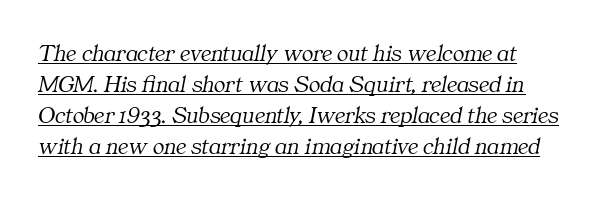
On a weight scale, this lands at 450 or below. One glance says typical: line gaps are just what's usual. Each word holds together tightly as a unit, with standard inter-letter gaps. Visually the block forms a straight wall on the left and a jagged coastline on the right. Underlining? Definitely there. This sample uses an oblique cut, with every glyph tilted off the vertical.
